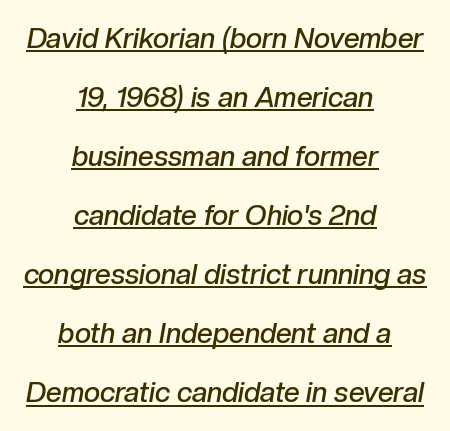
The image shows 28 px semibold type, italic (leaning right); set centered, loose line spacing (2.11x), normal letter spacing, underlined; low stroke contrast and a medium x-height.
